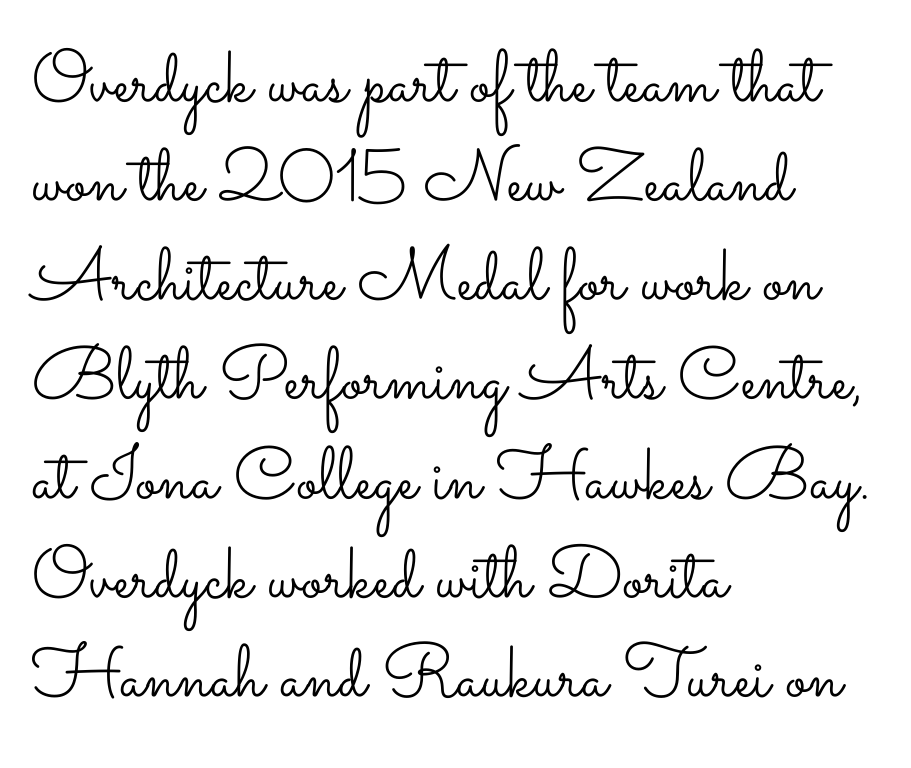
The strip under each line holds only bare page. A typesetter would call this proportional, since set widths differ per character. In terms of leading, this rendering sits right in the middle. The letters sit at their default tracking, neither squeezed nor spread. Stroke thickness stays within the range of a standard reading face or lighter.
